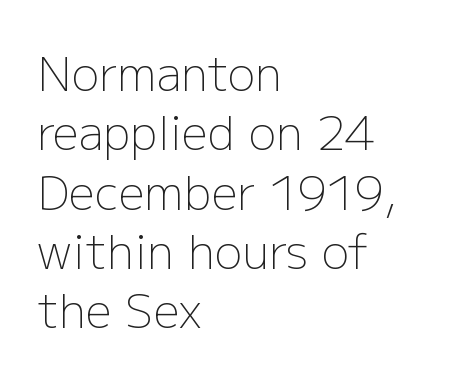
Q: Is the text bold? A: No.
Q: Is the text italic (slanted)? A: No, it is upright.
Q: Is the typeface a serif or a sans-serif typeface? A: Sans-serif.
Q: Is the text underlined? A: No.
Q: How is the paragraph aligned? A: Left-aligned.
Q: Is the spacing between letters normal or unusually wide? A: Normal.
Q: Is the spacing between lines tight, normal or loose? A: Normal.
Q: Width (condensed, normal, or wide)? A: Normal.
Q: Stroke contrast? A: Low.
Q: x-height? A: Medium.
Q: Monospaced? A: No.
